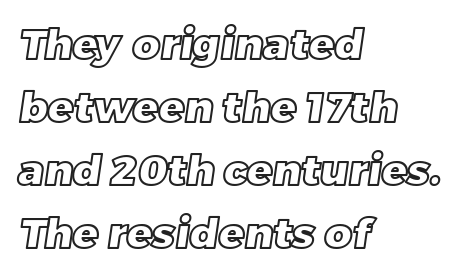
This rendering uses left alignment, leaving the right contour irregular. Each word holds together tightly as a unit, with standard inter-letter gaps. In terms of leading, this rendering sits right in the middle. Descenders hang freely into open space.
